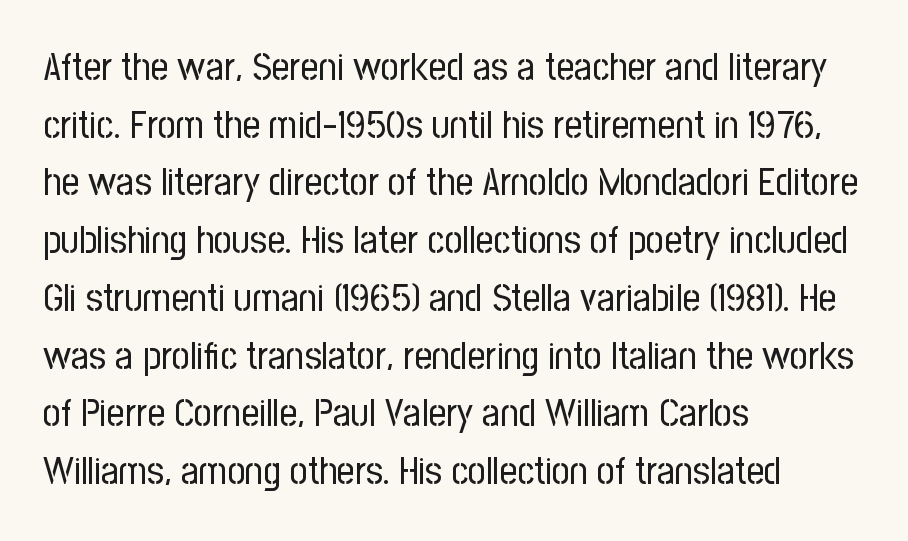
In terms of leading, this rendering sits right in the middle. Regarding serifs, this sample does without them. Character widths vary here, with narrow letters taking less room than wide ones. A typesetter would mark this as roman, not italic. Heaviness? Minimal to ordinary, like unemphasized prose. The glyphs are unaccompanied by any horizontal stroke below them.
